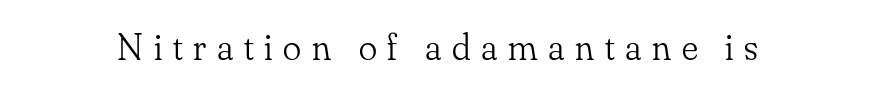
Q: Is the text bold? A: No.
Q: Is the text italic (slanted)? A: No, it is upright.
Q: Is the typeface a serif or a sans-serif typeface? A: Serif.
Q: Is the text underlined? A: No.
Q: Is the spacing between letters normal or unusually wide? A: Unusually wide.
Q: Width (condensed, normal, or wide)? A: Normal.
Q: Stroke contrast? A: Low.
Q: x-height? A: Small.
Q: Monospaced? A: No.
